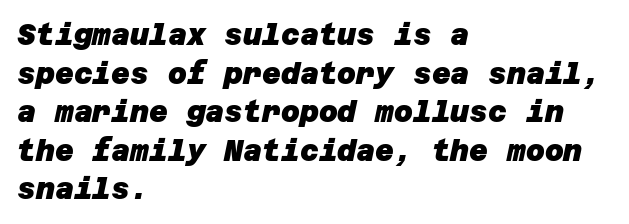
Q: Is the text bold? A: Yes.
Q: Is the typeface a serif or a sans-serif typeface? A: Sans-serif.
Q: Is the text underlined? A: No.
Q: How is the paragraph aligned? A: Left-aligned.
Q: Is the spacing between letters normal or unusually wide? A: Normal.
Q: Is the spacing between lines tight, normal or loose? A: Normal.
Q: Width (condensed, normal, or wide)? A: Normal.
Q: Stroke contrast? A: Low.
Q: x-height? A: Large.
